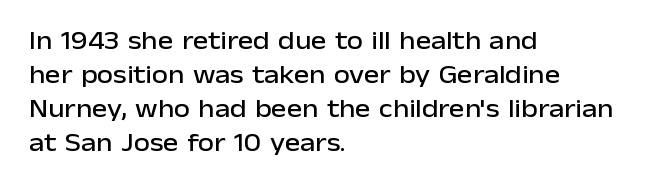
The image shows 26 px text type, upright; set left-aligned, normal line spacing (1.31x), normal letter spacing, not underlined.
